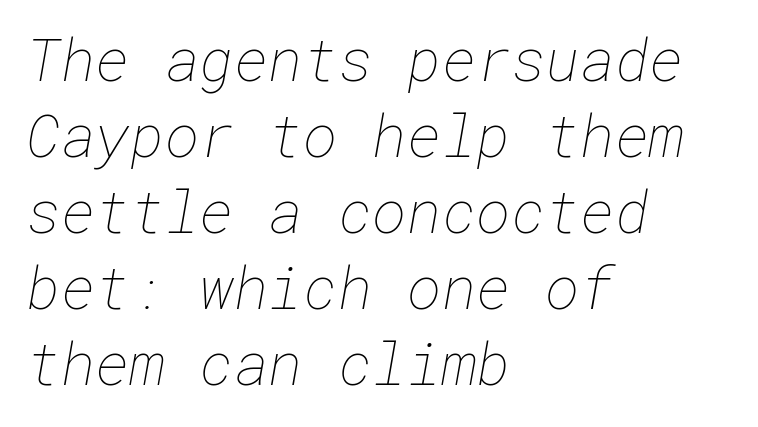
The image shows 59 px thin type; set left-aligned, normal line spacing (1.29x), normal letter spacing, not underlined; low stroke contrast and a medium x-height.
